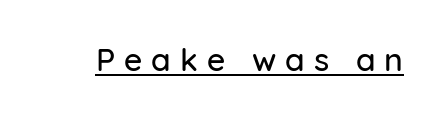
Q: Is the text italic (slanted)? A: No, it is upright.
Q: Is the typeface a serif or a sans-serif typeface? A: Sans-serif.
Q: Is the text underlined? A: Yes.
Q: Is the spacing between letters normal or unusually wide? A: Unusually wide.
Q: Width (condensed, normal, or wide)? A: Normal.
Q: Stroke contrast? A: Low.
Q: x-height? A: Medium.
Q: Monospaced? A: No.
